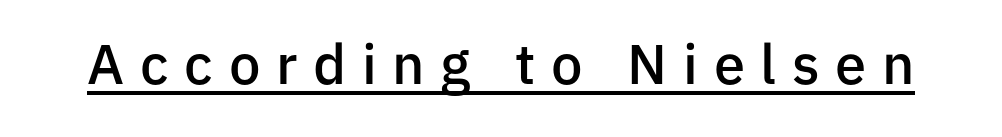
{"serif": "no", "italic": "no", "bold": "semi", "weight": "semibold", "width": "normal", "stroke_contrast": "low", "x_height": "medium", "monospaced": "no", "underline": "yes", "letter_spacing": "wide", "letter_spacing_em": 0.28, "glyph_px": 56}
